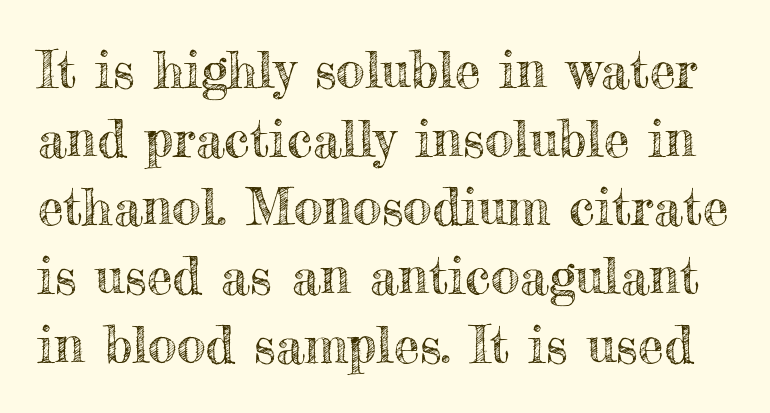
The image shows 52 px text type, upright; set normal line spacing (1.32x), normal letter spacing, not underlined; a small x-height.
